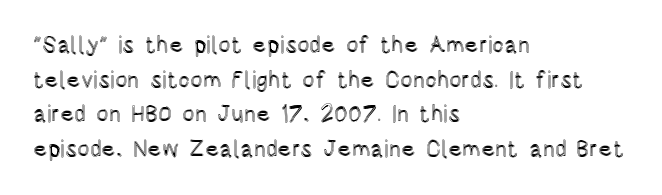
Q: Is the text italic (slanted)? A: No, it is upright.
Q: Is the text underlined? A: No.
Q: How is the paragraph aligned? A: Left-aligned.
Q: Is the spacing between letters normal or unusually wide? A: Normal.
Q: Is the spacing between lines tight, normal or loose? A: Normal.
